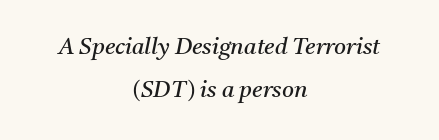
Q: Is the text bold? A: No.
Q: Is the text italic (slanted)? A: Yes, it leans right by about 11 degrees.
Q: Is the text underlined? A: No.
Q: How is the paragraph aligned? A: Centered.
Q: Is the spacing between letters normal or unusually wide? A: Normal.
